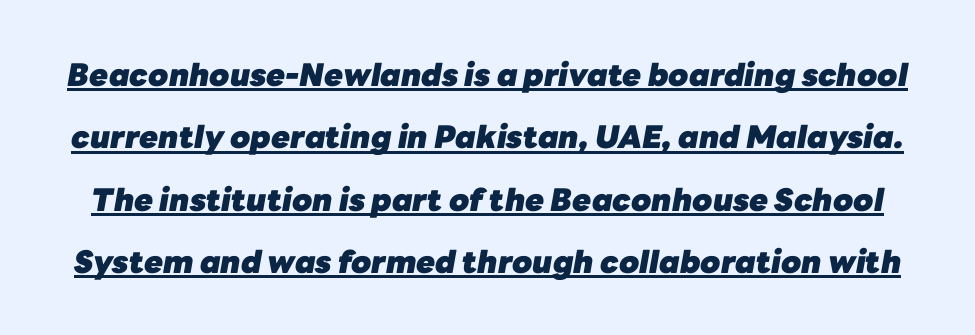
The image shows 31 px heavy type, italic (leaning right); set loose line spacing (2.01x), normal letter spacing, underlined; low stroke contrast and a medium x-height.
